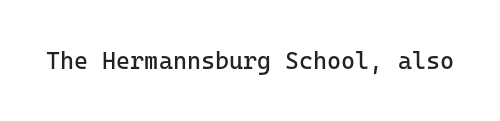
Only glyphs here, with clear space below each row. Notice how the stems are strictly vertical — no italics here. Between one letter and the next there's only the usual sliver of space. Is this a heavy cut? Hardly; it is regular or lighter.
